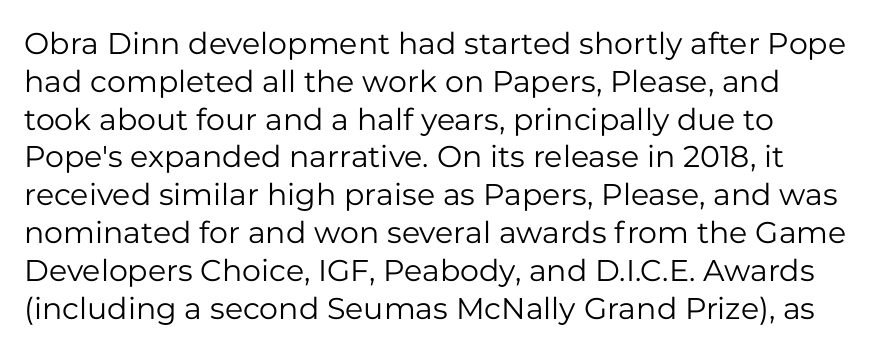
The letters advance in unequal steps, a hallmark of proportional type. Has an underline been added? It has not. Stem width sits at or under what a default text font uses. Grotesque or geometric, the face here clearly has no serifs.
